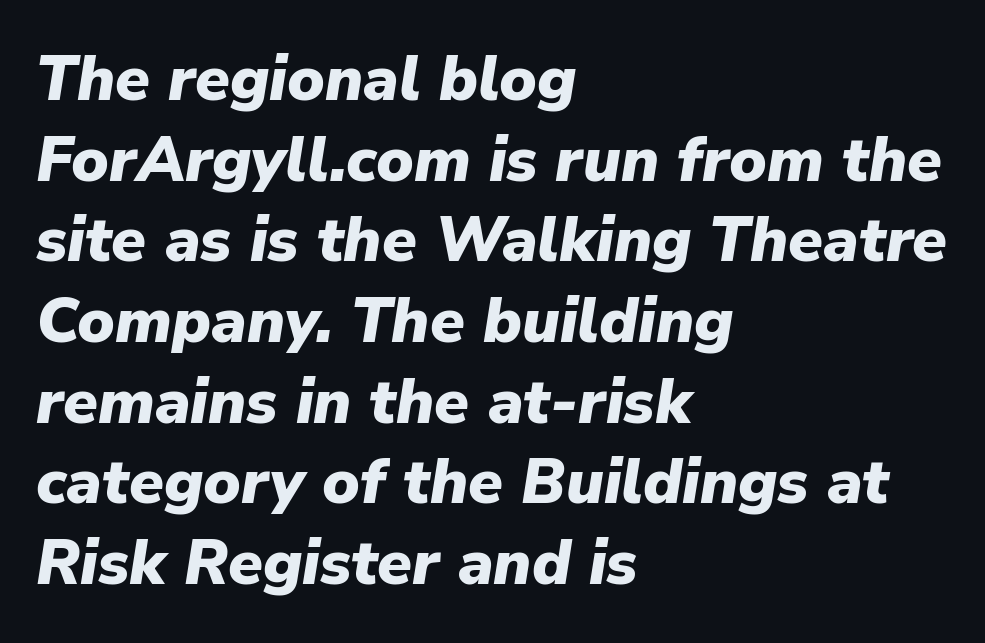
{"italic": "yes", "lean": "right", "slant_degrees": 9, "bold": "yes", "weight": "heavy", "width": "normal", "stroke_contrast": "low", "x_height": "medium", "monospaced": "no", "underline": "no", "align": "left", "line_spacing": "normal", "line_spacing_ratio": 1.28, "letter_spacing": "normal", "letter_spacing_em": 0.0, "glyph_px": 63}
